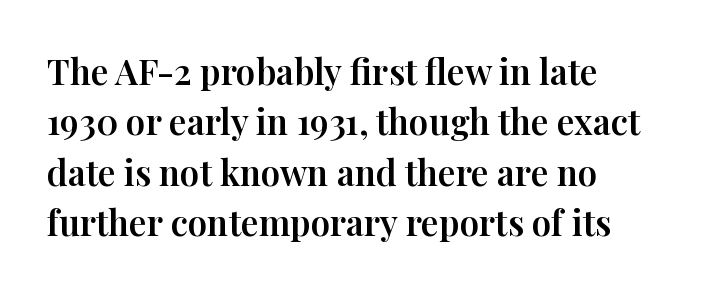
Standard letterfit; no display-style spreading of the glyphs. The lettering holds an erect, upright posture throughout. The glyphs in this specimen are seriffed. Think of a printed novel: that variable character pitch is what you see here.
